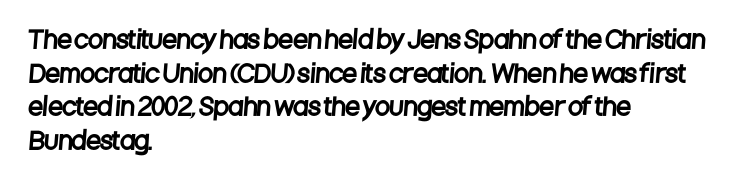
The image shows 24 px text type; set left-aligned, normal line spacing (1.4x), normal letter spacing, not underlined.
